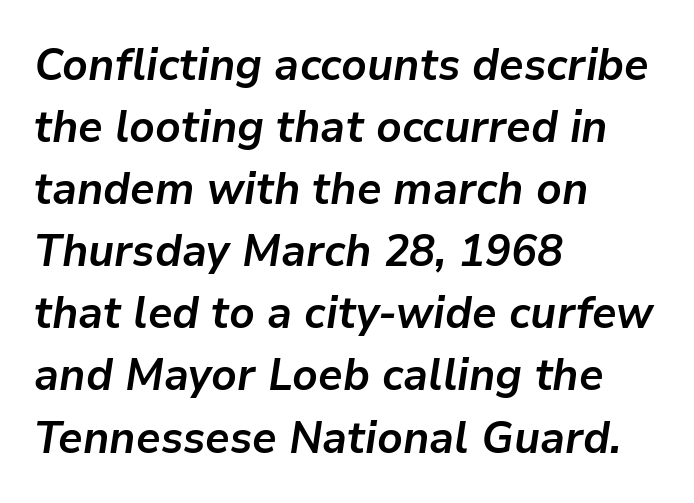
Q: Is the text bold? A: Yes.
Q: Is the text italic (slanted)? A: Yes, it leans right by about 9 degrees.
Q: Is the text underlined? A: No.
Q: How is the paragraph aligned? A: Left-aligned.
Q: Is the spacing between letters normal or unusually wide? A: Normal.
Q: Is the spacing between lines tight, normal or loose? A: Normal.
Q: Width (condensed, normal, or wide)? A: Normal.
Q: Stroke contrast? A: Low.
Q: x-height? A: Medium.
Q: Monospaced? A: No.
